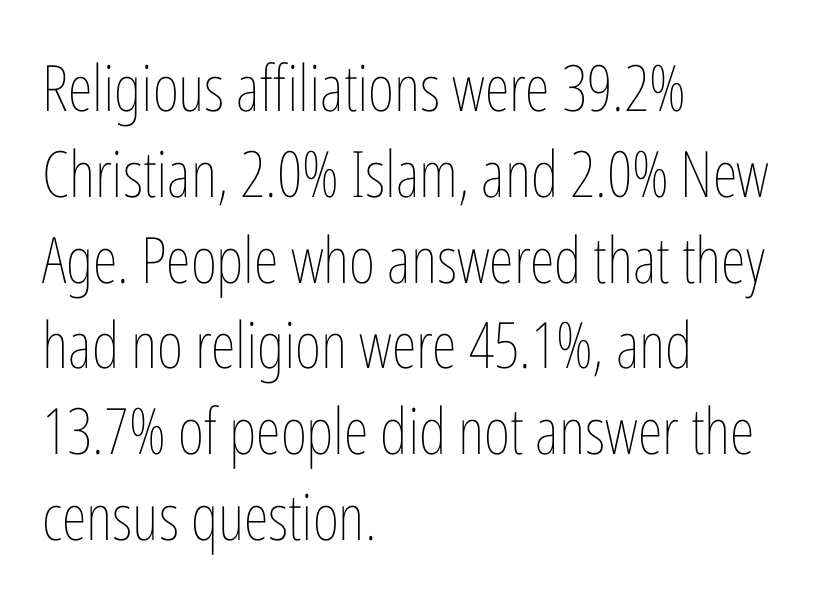
Q: Is the text bold? A: No.
Q: Is the text italic (slanted)? A: No, it is upright.
Q: Is the text underlined? A: No.
Q: How is the paragraph aligned? A: Left-aligned.
Q: Is the spacing between letters normal or unusually wide? A: Normal.
Q: Is the spacing between lines tight, normal or loose? A: Normal.
Q: Width (condensed, normal, or wide)? A: Condensed.
Q: Stroke contrast? A: Low.
Q: x-height? A: Medium.
Q: Monospaced? A: No.
